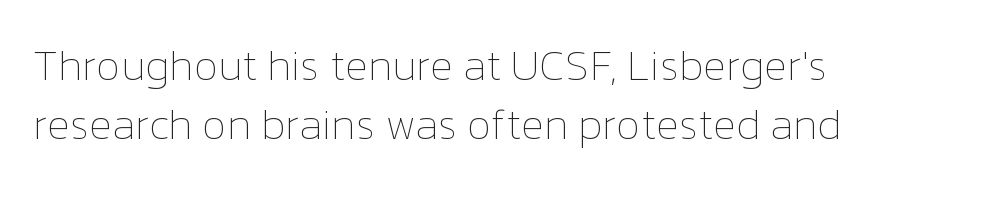
A roman cut, with each character standing at attention. Standard letterfit; no display-style spreading of the glyphs. This block has exactly the height ordinary leading produces. This is not heavy type; no bold has been used.
